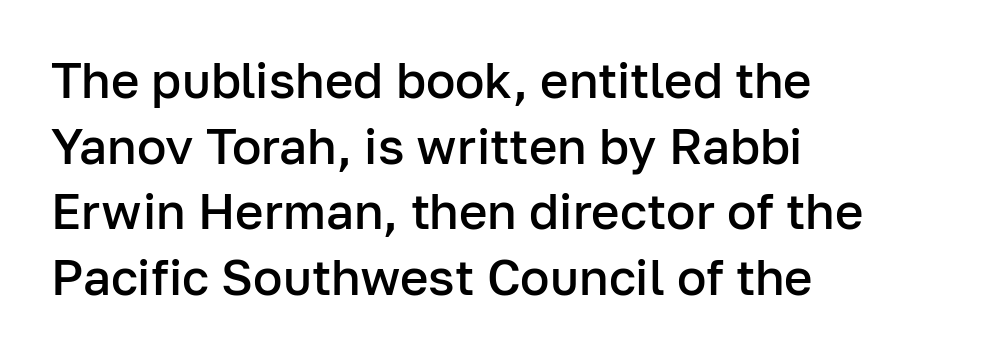
{"serif": "no", "italic": "no", "bold": "semi", "weight": "semibold", "width": "normal", "stroke_contrast": "low", "x_height": "medium", "monospaced": "no", "underline": "no", "align": "left", "line_spacing": "normal", "line_spacing_ratio": 1.34, "letter_spacing": "normal", "letter_spacing_em": 0.0, "glyph_px": 49}
